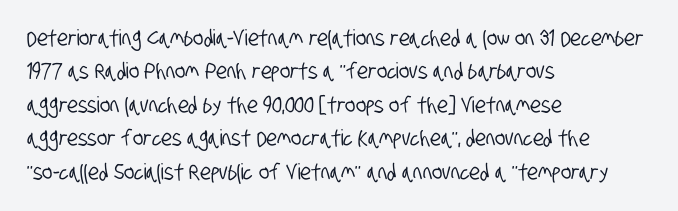
Q: Is the text underlined? A: No.
Q: How is the paragraph aligned? A: Left-aligned.
Q: Is the spacing between letters normal or unusually wide? A: Normal.
Q: Is the spacing between lines tight, normal or loose? A: Normal.
